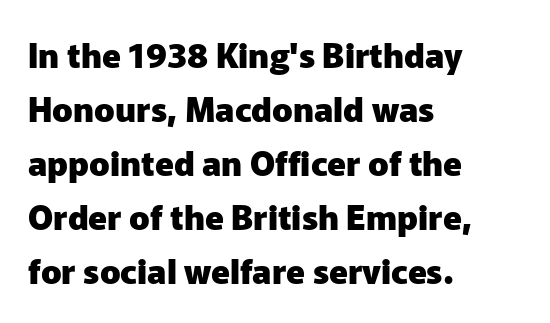
Q: Is the text bold? A: Yes.
Q: Is the text italic (slanted)? A: No, it is upright.
Q: Is the typeface a serif or a sans-serif typeface? A: Sans-serif.
Q: Is the text underlined? A: No.
Q: How is the paragraph aligned? A: Left-aligned.
Q: Is the spacing between letters normal or unusually wide? A: Normal.
Q: Is the spacing between lines tight, normal or loose? A: Normal.
Q: Width (condensed, normal, or wide)? A: Normal.
Q: Stroke contrast? A: Low.
Q: x-height? A: Medium.
Q: Monospaced? A: No.
